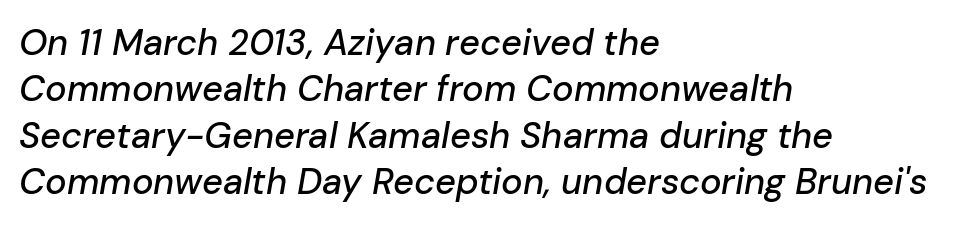
The image shows 36 px text type, italic (leaning right); set left-aligned, normal line spacing (1.29x), normal letter spacing, not underlined; low stroke contrast and a medium x-height.
